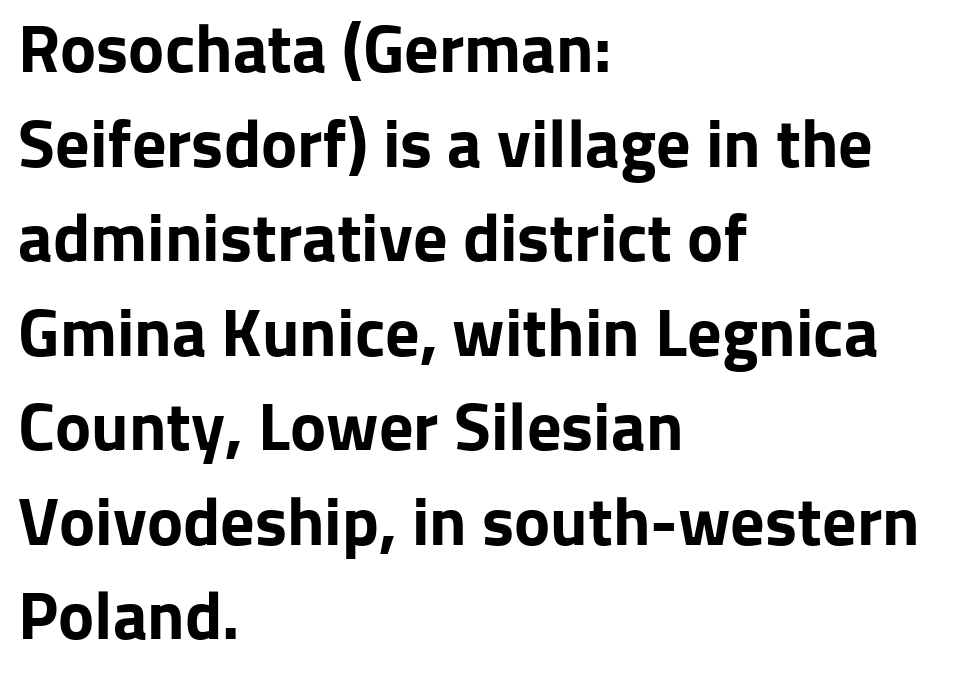
The image shows 68 px bold sans-serif type, upright; set left-aligned, normal line spacing (1.39x), normal letter spacing, not underlined; low stroke contrast and a medium x-height.
